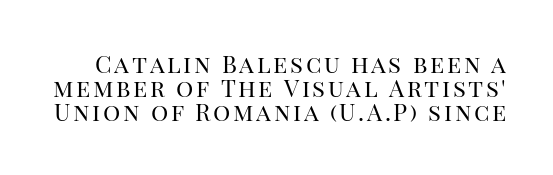
The image shows 24 px text type, upright; set tight line spacing (0.99x), not underlined.
